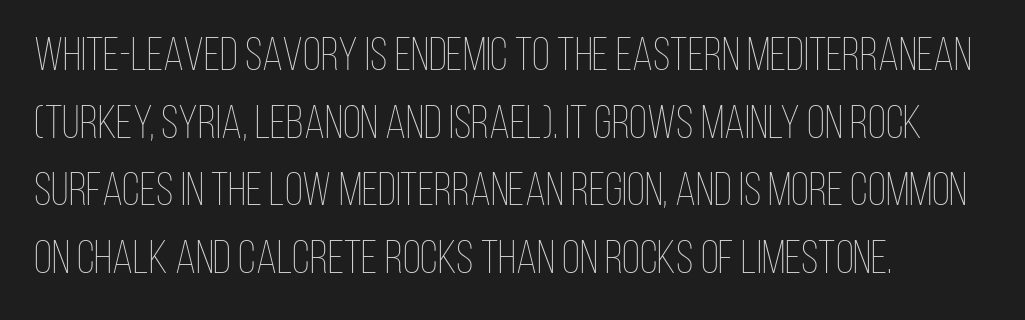
{"italic": "no", "bold": "no", "weight": "thin", "width": "condensed", "stroke_contrast": "low", "x_height": "large", "monospaced": "no", "underline": "no", "align": "left", "line_spacing": "normal", "line_spacing_ratio": 1.44, "letter_spacing": "normal", "letter_spacing_em": 0.0, "glyph_px": 47}
